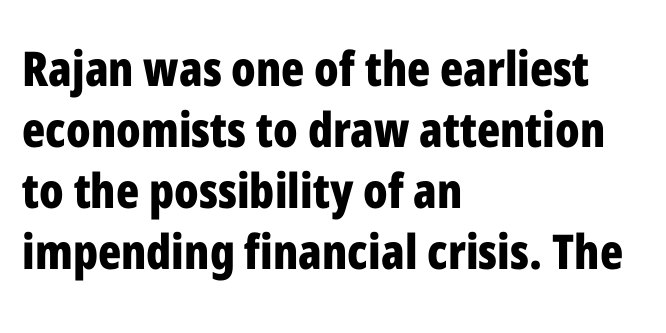
The image shows 48 px bold, condensed sans-serif type, upright; set left-aligned, normal line spacing (1.27x), normal letter spacing, not underlined; low stroke contrast and a medium x-height.
